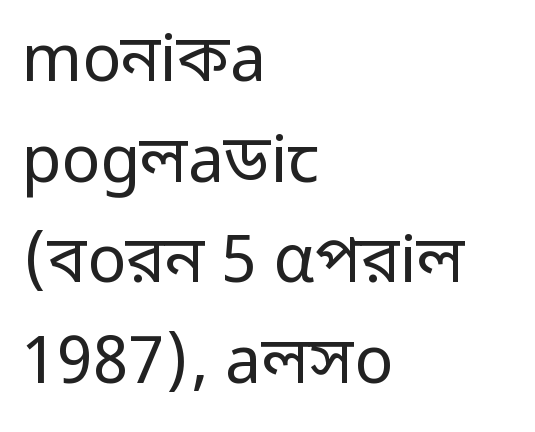
{"serif": "no", "italic": "no", "bold": "no", "weight": "regular", "width": "normal", "stroke_contrast": "low", "x_height": "medium", "monospaced": "no", "underline": "no", "align": "left", "line_spacing": "normal", "line_spacing_ratio": 1.55, "letter_spacing": "normal", "letter_spacing_em": 0.0, "glyph_px": 65}
